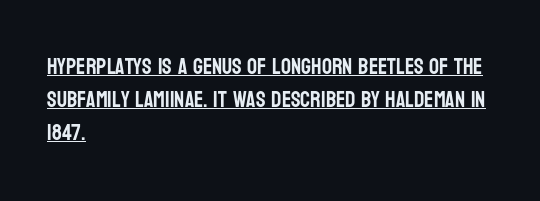
Q: Is the text italic (slanted)? A: No, it is upright.
Q: Is the text underlined? A: Yes.
Q: How is the paragraph aligned? A: Left-aligned.
Q: Is the spacing between letters normal or unusually wide? A: Normal.
Q: Is the spacing between lines tight, normal or loose? A: Normal.
